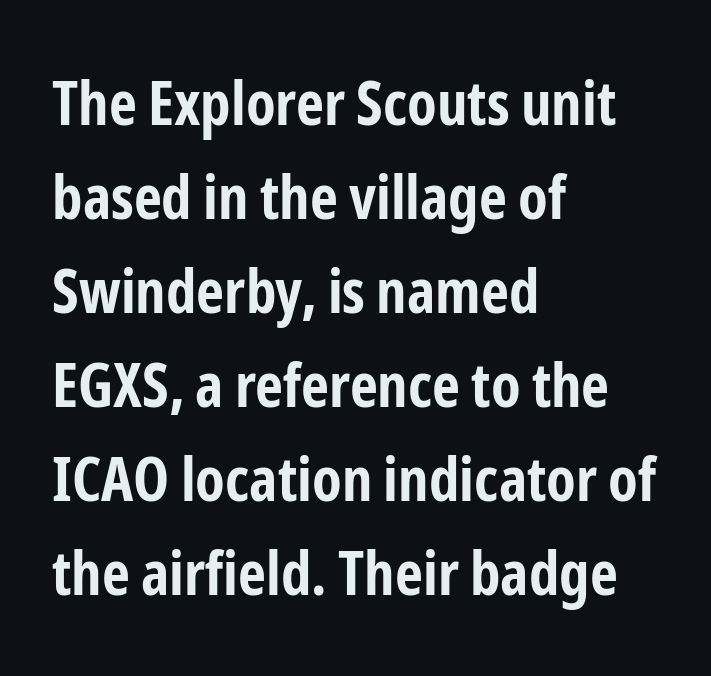
Q: Is the text bold? A: Yes.
Q: Is the text italic (slanted)? A: No, it is upright.
Q: Is the typeface a serif or a sans-serif typeface? A: Sans-serif.
Q: Is the text underlined? A: No.
Q: How is the paragraph aligned? A: Left-aligned.
Q: Is the spacing between letters normal or unusually wide? A: Normal.
Q: Is the spacing between lines tight, normal or loose? A: Normal.
Q: Width (condensed, normal, or wide)? A: Condensed.
Q: Stroke contrast? A: Low.
Q: x-height? A: Medium.
Q: Monospaced? A: No.
